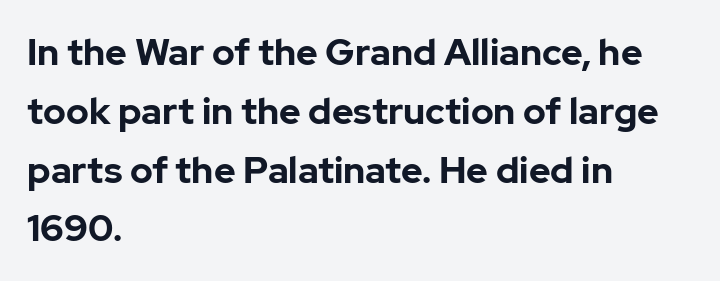
The image shows 37 px bold sans-serif type, upright; set left-aligned, normal line spacing (1.59x), normal letter spacing, not underlined; low stroke contrast and a medium x-height.
